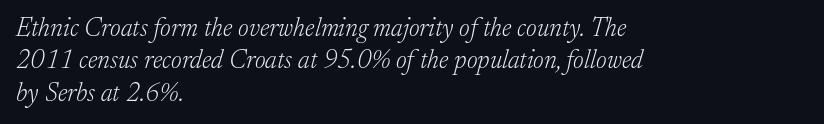
Which margin do the lines hug? The left one — the right edge is uneven. Type without underlining. Observe the ordinary spacing: letters are neighbours, not strangers. Evenly set lines give the paragraph a standard silhouette. The strokes carry an ordinary text weight at most.
